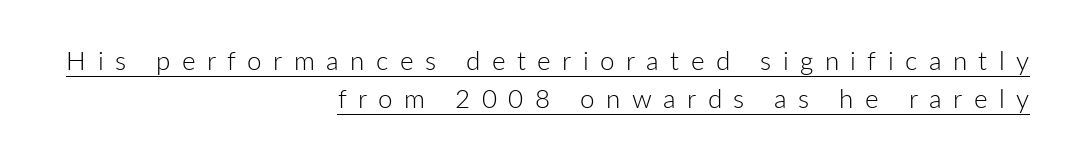
Q: Is the text bold? A: No.
Q: Is the text italic (slanted)? A: No, it is upright.
Q: Is the text underlined? A: Yes.
Q: How is the paragraph aligned? A: Right-aligned.
Q: Is the spacing between letters normal or unusually wide? A: Unusually wide.
Q: Is the spacing between lines tight, normal or loose? A: Normal.
